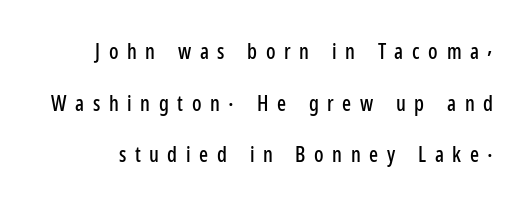
Q: Is the text italic (slanted)? A: No, it is upright.
Q: Is the text underlined? A: No.
Q: Is the spacing between letters normal or unusually wide? A: Unusually wide.
Q: Is the spacing between lines tight, normal or loose? A: Loose.
